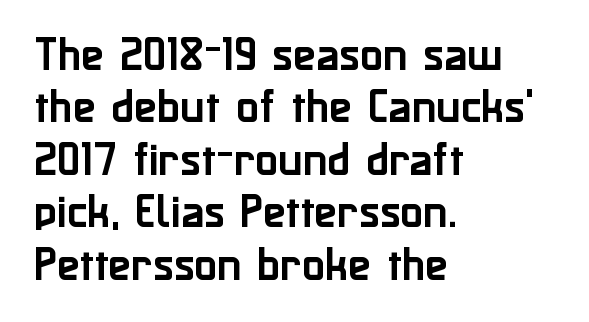
{"serif": "no", "italic": "no", "width": "normal", "stroke_contrast": "low", "x_height": "medium", "monospaced": "no", "underline": "no", "align": "left", "line_spacing": "normal", "line_spacing_ratio": 1.38, "letter_spacing": "normal", "letter_spacing_em": 0.0, "glyph_px": 38}
